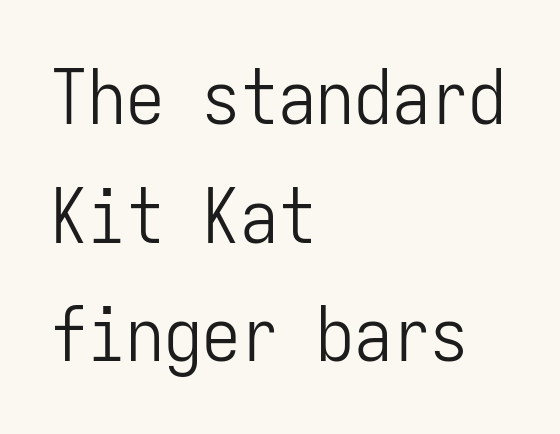
Q: Is the text bold? A: No.
Q: Is the text italic (slanted)? A: No, it is upright.
Q: Is the typeface a serif or a sans-serif typeface? A: Sans-serif.
Q: Is the text underlined? A: No.
Q: How is the paragraph aligned? A: Left-aligned.
Q: Is the spacing between letters normal or unusually wide? A: Normal.
Q: Is the spacing between lines tight, normal or loose? A: Normal.
Q: Width (condensed, normal, or wide)? A: Condensed.
Q: Stroke contrast? A: Low.
Q: x-height? A: Medium.
Q: Monospaced? A: Yes.
